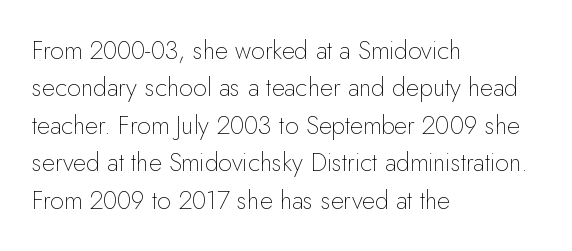
{"italic": "no", "bold": "no", "underline": "no", "align": "left", "line_spacing": "normal", "line_spacing_ratio": 1.5, "letter_spacing": "normal", "letter_spacing_em": 0.0, "glyph_px": 25}
